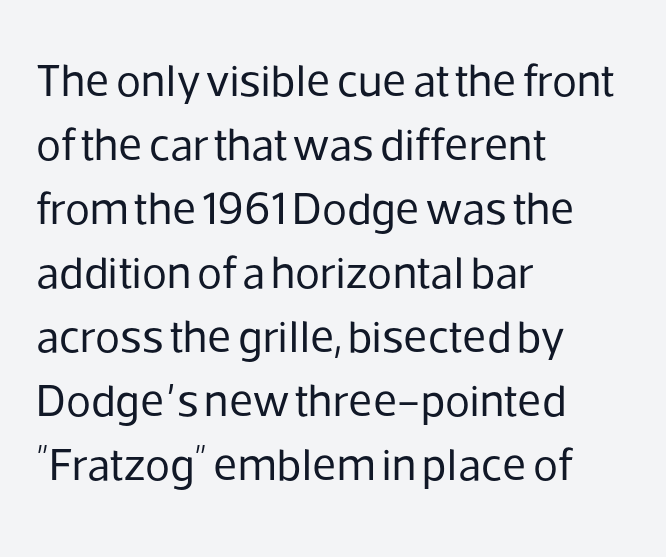
These lines are set flush left with a ragged right edge. No extra tracking has been applied to these lines. Does the type have serifs? No, each stem ends abruptly. Summary of weight: not heavy and not bold.
